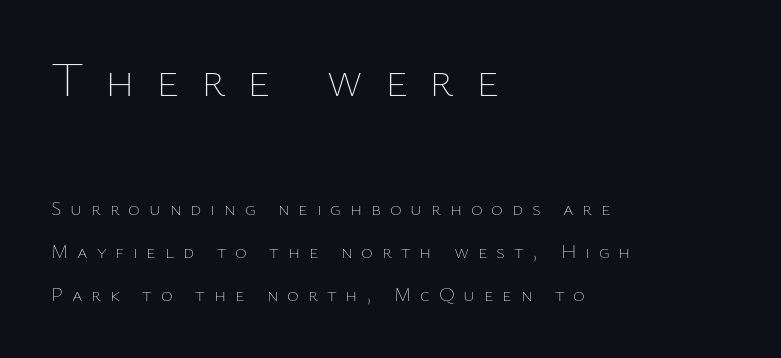
{"italic": "no", "bold": "no", "weight": "thin", "width": "normal", "stroke_contrast": "low", "x_height": "medium", "monospaced": "no", "underline": "no", "align": "left", "line_spacing": "loose", "line_spacing_ratio": 2.15, "letter_spacing": "wide", "letter_spacing_em": 0.44, "larger_block": "first", "size_ratio": 2.45, "glyph_px": 49}
